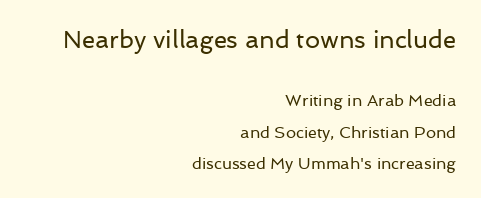
The image shows 24 px text type, upright; set right-aligned, loose line spacing (1.96x), normal letter spacing, not underlined; the first (top) block is 1.5x larger.
